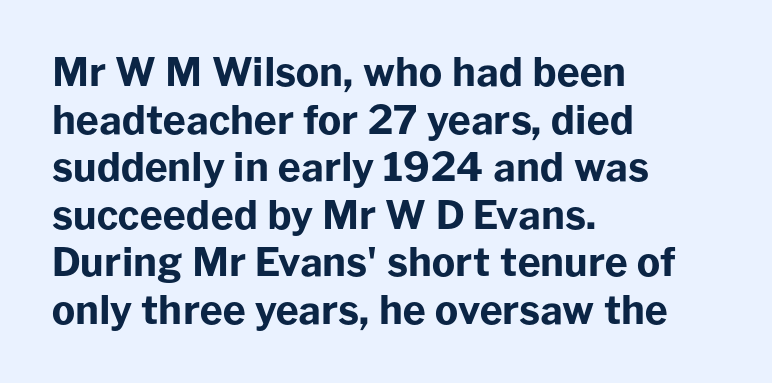
{"serif": "no", "italic": "no", "bold": "yes", "weight": "bold", "width": "normal", "stroke_contrast": "low", "x_height": "medium", "monospaced": "no", "underline": "no", "align": "left", "line_spacing_ratio": 1.22, "letter_spacing": "normal", "letter_spacing_em": 0.0, "glyph_px": 39}
